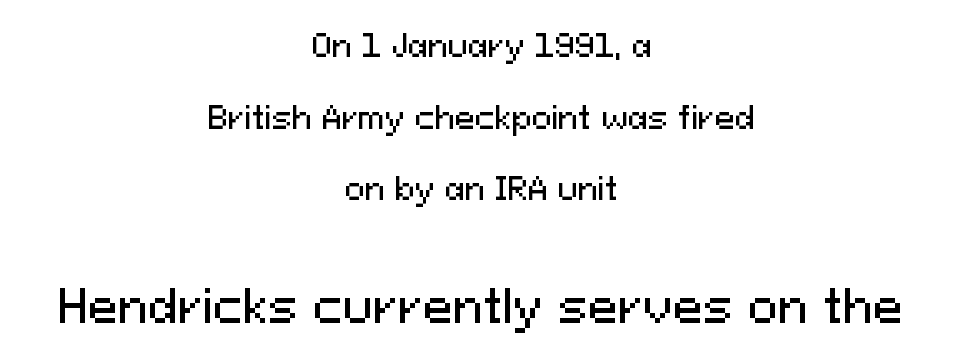
The image shows 45 px sans-serif type, upright; set centered, loose line spacing (2.39x), normal letter spacing, not underlined; the second (bottom) block is 1.5x larger; medium stroke contrast and a medium x-height.
